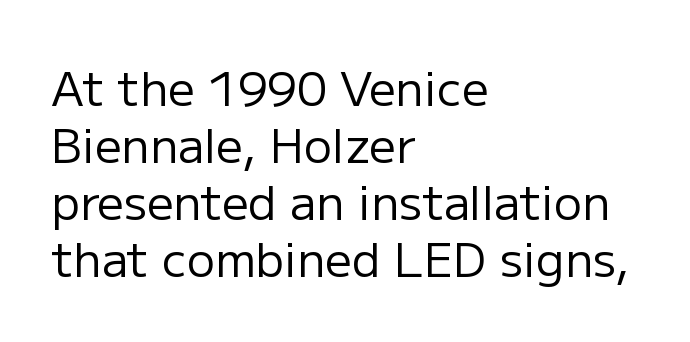
The type family on display is of the sans-serif kind. You could call the tracking neutral — neither tight nor loose. Upright lettering throughout. These lines are rendered in a variable-pitch font.
